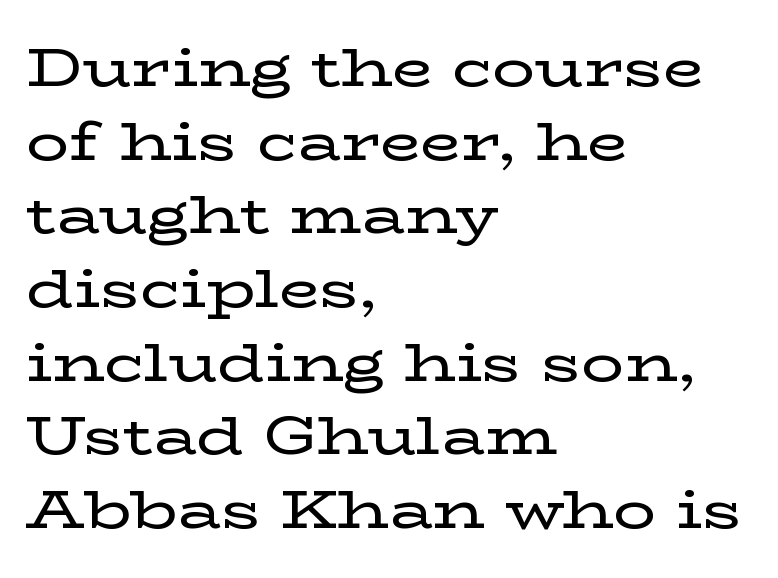
The image shows 53 px wide serif type, upright; set left-aligned, normal line spacing (1.39x), normal letter spacing, not underlined; low stroke contrast and a medium x-height.
